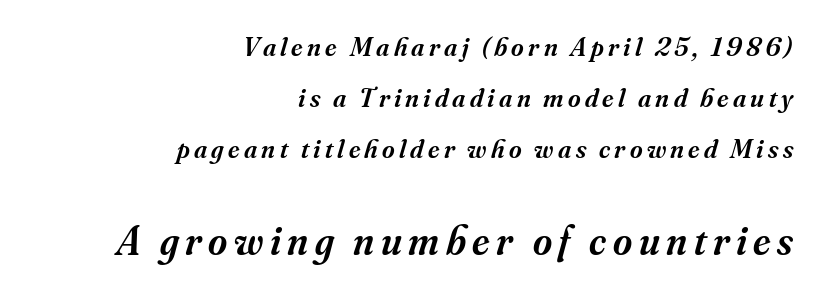
The image shows 41 px semibold serif type, italic (leaning right); set right-aligned, line spacing 1.88x, not underlined; the second (bottom) block is 1.52x larger; medium stroke contrast and a small x-height.
